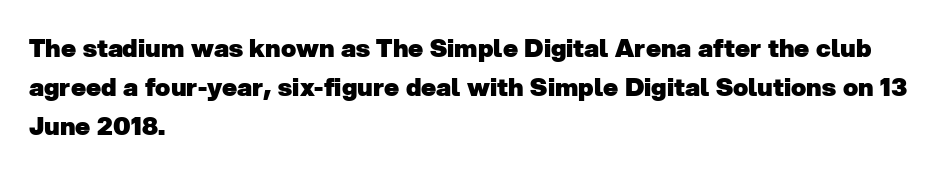
{"bold": "yes", "underline": "no", "align": "left", "line_spacing": "normal", "line_spacing_ratio": 1.56, "letter_spacing": "normal", "letter_spacing_em": 0.0, "glyph_px": 25}
